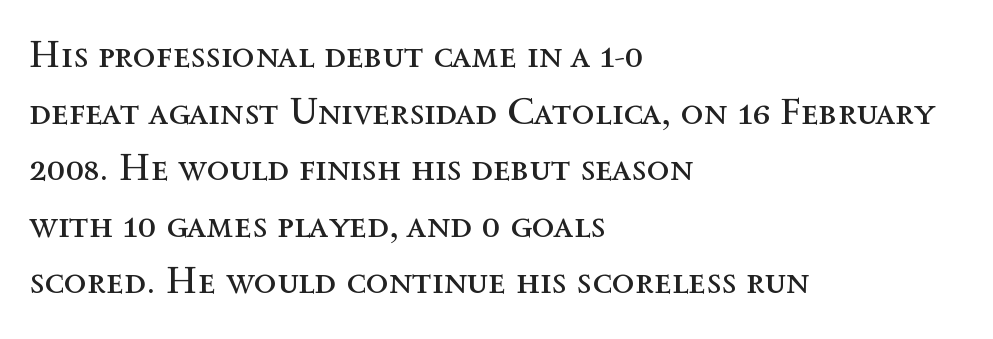
Q: Is the text bold? A: No.
Q: Is the text italic (slanted)? A: No, it is upright.
Q: Is the text underlined? A: No.
Q: How is the paragraph aligned? A: Left-aligned.
Q: Is the spacing between letters normal or unusually wide? A: Normal.
Q: Is the spacing between lines tight, normal or loose? A: Normal.
Q: Width (condensed, normal, or wide)? A: Normal.
Q: x-height? A: Medium.
Q: Monospaced? A: No.
